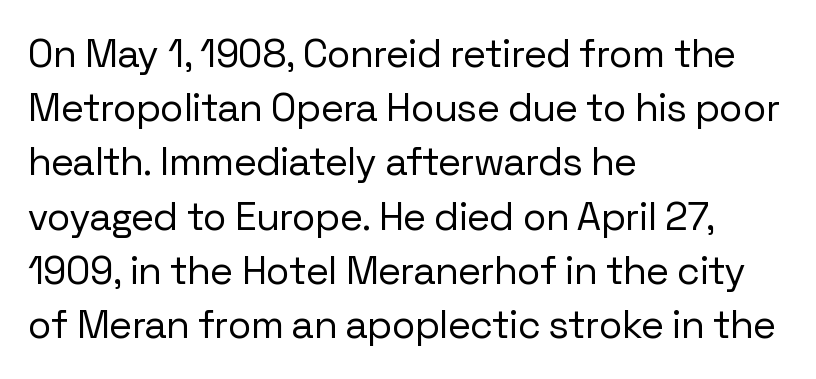
Q: Is the text bold? A: No.
Q: Is the text italic (slanted)? A: No, it is upright.
Q: Is the typeface a serif or a sans-serif typeface? A: Sans-serif.
Q: Is the text underlined? A: No.
Q: How is the paragraph aligned? A: Left-aligned.
Q: Is the spacing between letters normal or unusually wide? A: Normal.
Q: Is the spacing between lines tight, normal or loose? A: Normal.
Q: Width (condensed, normal, or wide)? A: Normal.
Q: Stroke contrast? A: Low.
Q: x-height? A: Medium.
Q: Monospaced? A: No.
